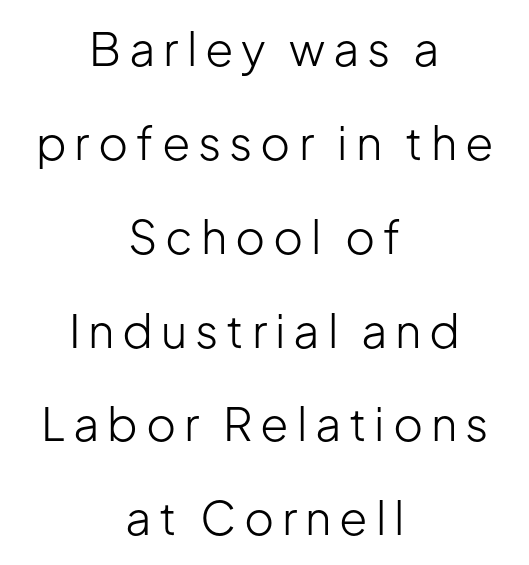
{"serif": "no", "italic": "no", "bold": "no", "weight": "light", "width": "normal", "stroke_contrast": "low", "x_height": "medium", "monospaced": "no", "underline": "no", "align": "center", "line_spacing": "loose", "line_spacing_ratio": 2.04, "glyph_px": 46}
